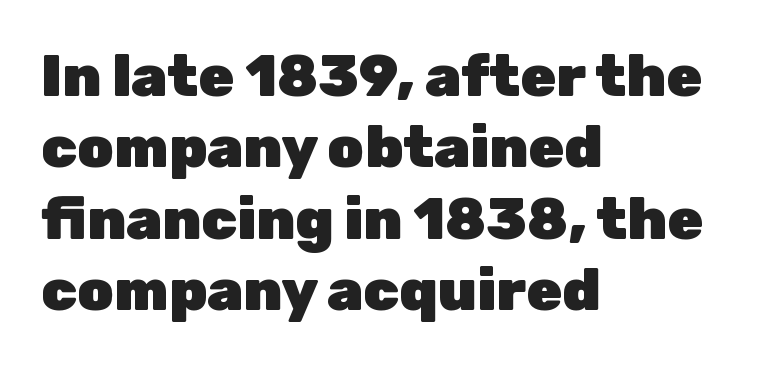
{"serif": "no", "italic": "no", "bold": "yes", "weight": "heavy", "width": "normal", "stroke_contrast": "low", "x_height": "medium", "monospaced": "no", "underline": "no", "align": "left", "line_spacing_ratio": 1.23, "letter_spacing": "normal", "letter_spacing_em": 0.0, "glyph_px": 58}
